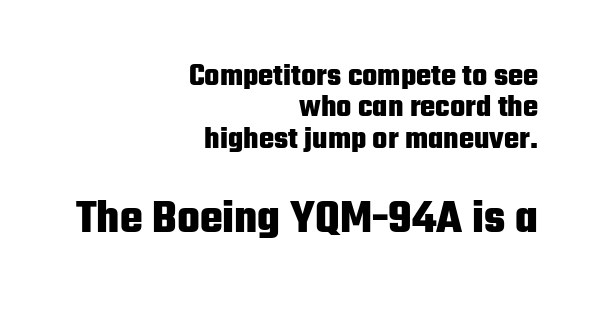
In terms of letterform style, serifs are entirely absent. The type is set solid horizontally, with unmodified tracking. Chunky letters — that's bold for sure. In this sample the second text group is rendered at the bigger scale. Cramped leading. The specimen reads as upright at a glance.
